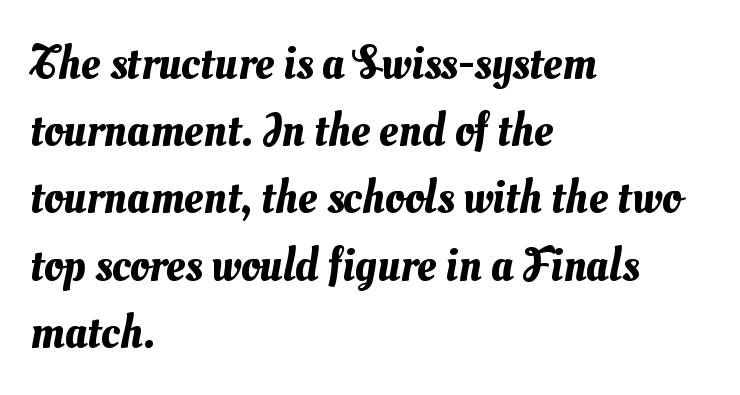
The image shows 47 px text type; set left-aligned, normal line spacing (1.43x), normal letter spacing, not underlined; medium stroke contrast and a small x-height.
